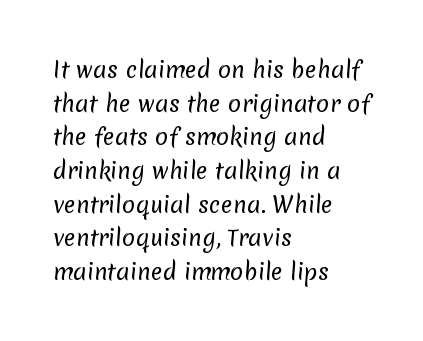
The strokes carry an ordinary text weight at most. Does the copy run flush right? No — it runs flush left. The type is set solid horizontally, with unmodified tracking. Successive baselines arrive at the customary interval. The area under the type is left untouched.
